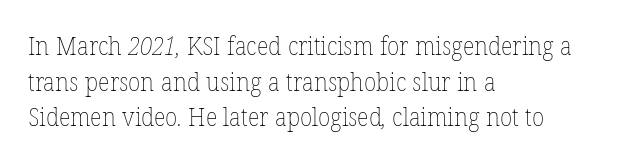
The image shows 25 px text type; set left-aligned, normal line spacing (1.43x), normal letter spacing, not underlined.
